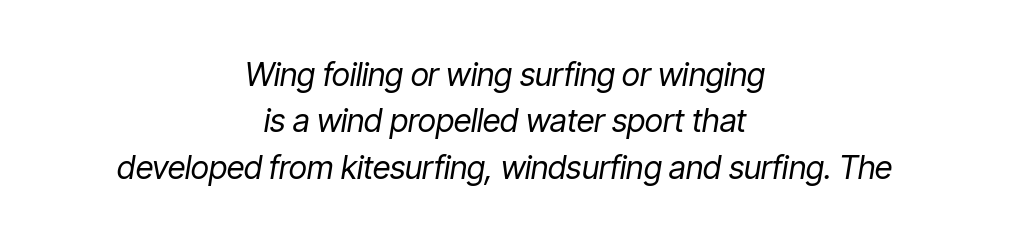
Q: Is the text bold? A: No.
Q: Is the text italic (slanted)? A: Yes, it leans right by about 9 degrees.
Q: Is the text underlined? A: No.
Q: How is the paragraph aligned? A: Centered.
Q: Is the spacing between letters normal or unusually wide? A: Normal.
Q: Is the spacing between lines tight, normal or loose? A: Normal.
Q: Width (condensed, normal, or wide)? A: Condensed.
Q: Stroke contrast? A: Low.
Q: x-height? A: Medium.
Q: Monospaced? A: No.
